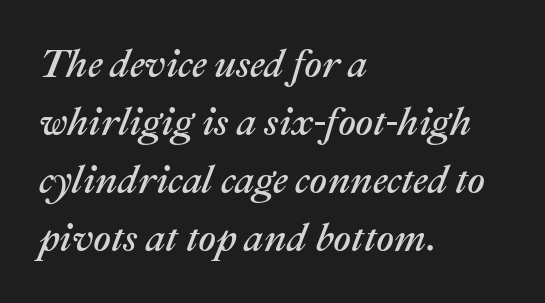
The image shows 39 px text type, italic (leaning right); set left-aligned, normal line spacing (1.49x), normal letter spacing, not underlined; medium stroke contrast and a medium x-height.
